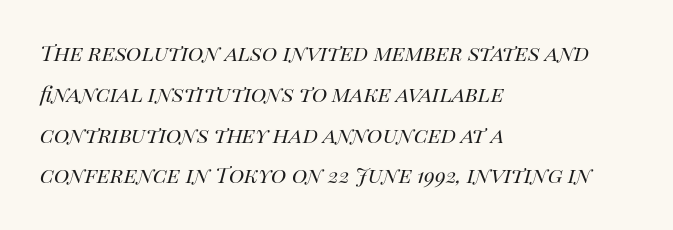
Each word holds together tightly as a unit, with standard inter-letter gaps. The whole block is typeset with a tilt. The lines sit at an ordinary, default distance from one another. If you drew a ruler down the left edge, every line would touch it. Stroke thickness stays within the range of a standard reading face or lighter.
